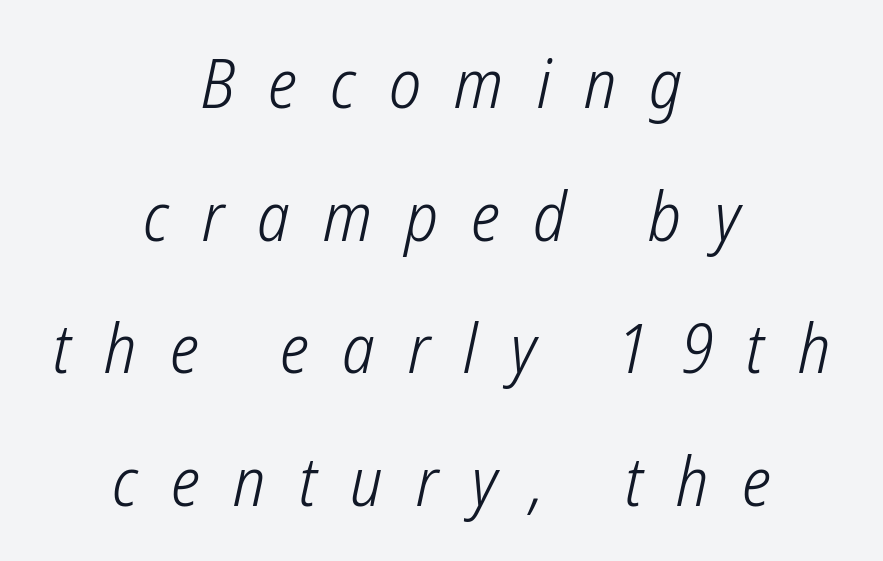
The image shows 68 px light, condensed sans-serif type; set centered, loose line spacing (1.95x), unusually wide letter spacing (+0.49 em), not underlined; low stroke contrast and a medium x-height.
